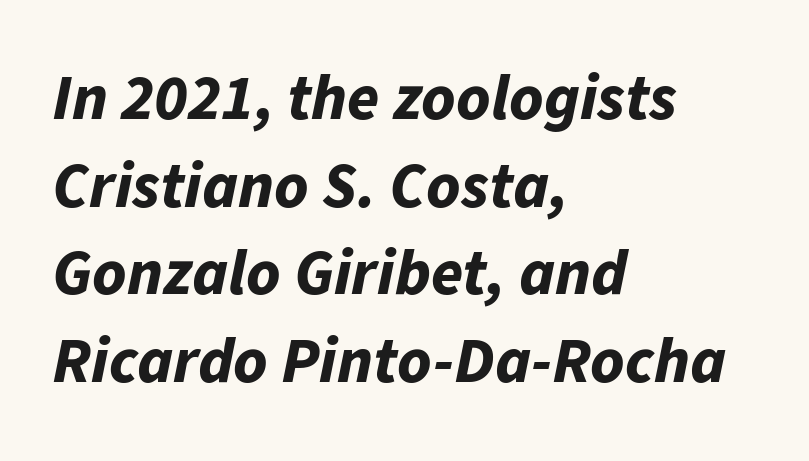
{"italic": "yes", "lean": "right", "slant_degrees": 11, "bold": "yes", "weight": "bold", "width": "normal", "stroke_contrast": "low", "x_height": "medium", "monospaced": "no", "underline": "no", "align": "left", "line_spacing": "normal", "line_spacing_ratio": 1.35, "letter_spacing": "normal", "letter_spacing_em": 0.0, "glyph_px": 65}
